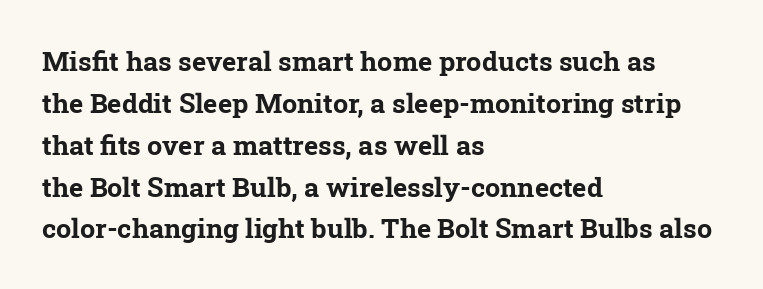
Every row of glyphs begins at an identical x-position on the left. Just letters on the line, the space beneath them empty. This block has exactly the height ordinary leading produces. The rendering uses a bold face; every stroke is thick and dark.
